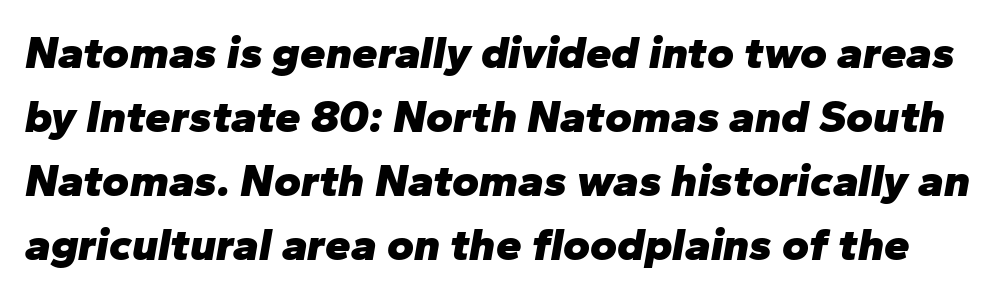
Q: Is the text bold? A: Yes.
Q: Is the text italic (slanted)? A: Yes, it leans right by about 10 degrees.
Q: Is the text underlined? A: No.
Q: Is the spacing between letters normal or unusually wide? A: Normal.
Q: Is the spacing between lines tight, normal or loose? A: Normal.
Q: Width (condensed, normal, or wide)? A: Normal.
Q: Stroke contrast? A: Low.
Q: x-height? A: Medium.
Q: Monospaced? A: No.
